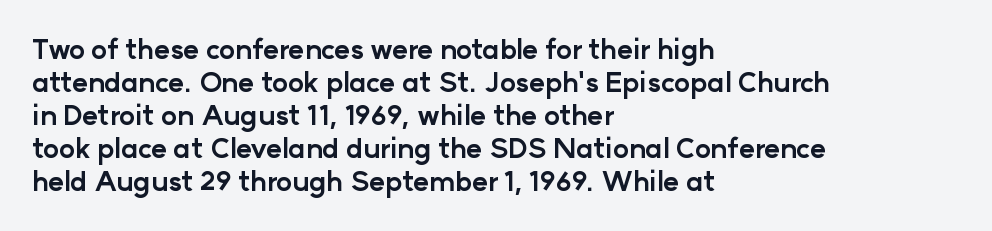
The image shows 27 px bold type, upright; set left-aligned, line spacing 1.22x, normal letter spacing, not underlined.
